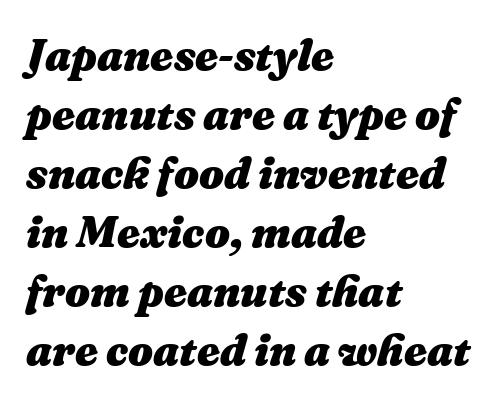
Q: Is the text bold? A: Yes.
Q: Is the text italic (slanted)? A: Yes, it leans right by about 16 degrees.
Q: Is the text underlined? A: No.
Q: How is the paragraph aligned? A: Left-aligned.
Q: Is the spacing between letters normal or unusually wide? A: Normal.
Q: Is the spacing between lines tight, normal or loose? A: Normal.
Q: Width (condensed, normal, or wide)? A: Normal.
Q: Stroke contrast? A: Medium.
Q: x-height? A: Medium.
Q: Monospaced? A: No.
